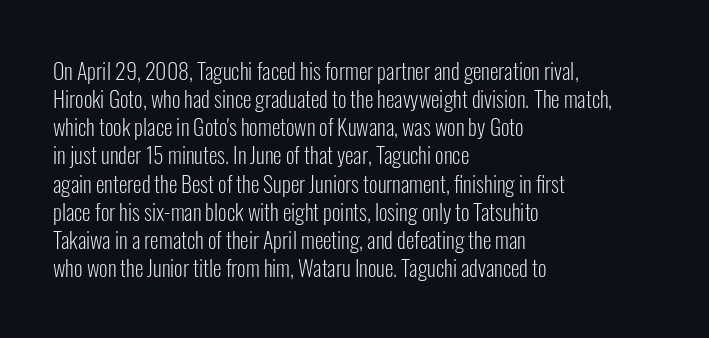
Normally led — the rows are evenly, conventionally spaced. Underlining? Definitely not there. The axis of the letterforms is exactly vertical. The passage is arranged the way most books set body copy — flush left. Default kerning and tracking; the words read as compact shapes.
